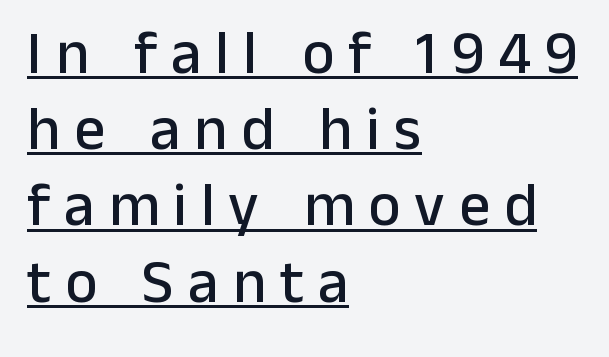
Q: Is the text italic (slanted)? A: No, it is upright.
Q: Is the typeface a serif or a sans-serif typeface? A: Sans-serif.
Q: Is the text underlined? A: Yes.
Q: How is the paragraph aligned? A: Left-aligned.
Q: Is the spacing between letters normal or unusually wide? A: Unusually wide.
Q: Is the spacing between lines tight, normal or loose? A: Normal.
Q: Width (condensed, normal, or wide)? A: Normal.
Q: Stroke contrast? A: Low.
Q: x-height? A: Medium.
Q: Monospaced? A: No.
